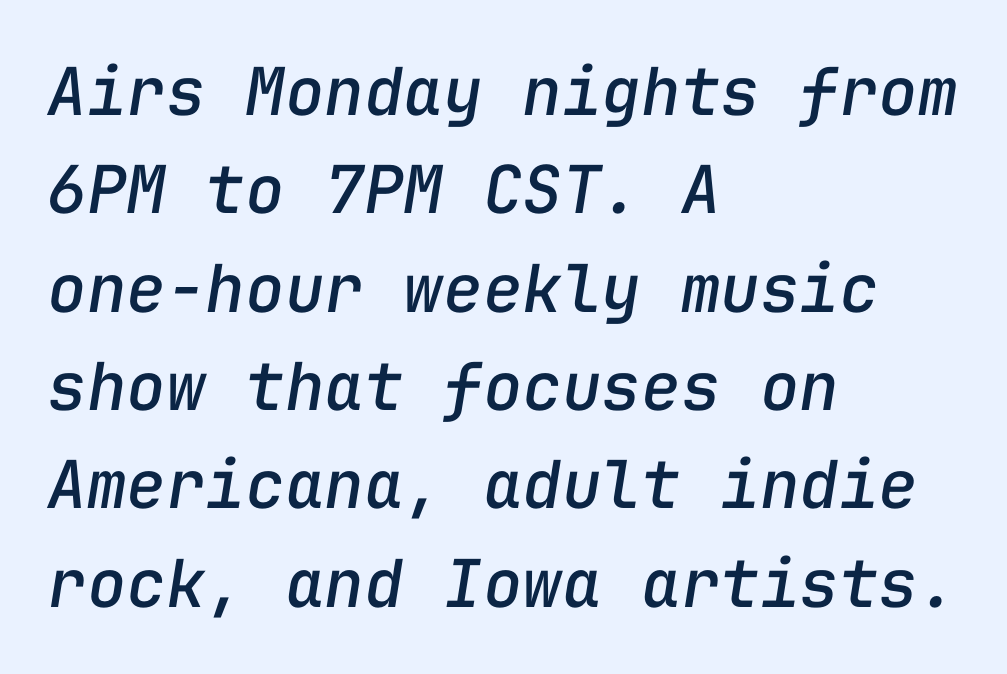
The image shows 66 px text type, italic (leaning right), monospaced; set left-aligned, normal line spacing (1.49x), normal letter spacing, not underlined; low stroke contrast and a medium x-height.
